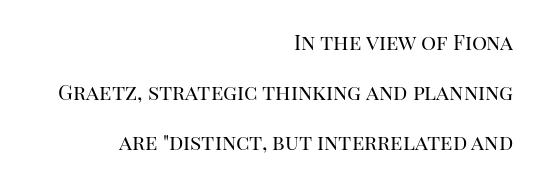
Q: Is the text bold? A: No.
Q: Is the text italic (slanted)? A: No, it is upright.
Q: Is the text underlined? A: No.
Q: How is the paragraph aligned? A: Right-aligned.
Q: Is the spacing between letters normal or unusually wide? A: Normal.
Q: Is the spacing between lines tight, normal or loose? A: Loose.
